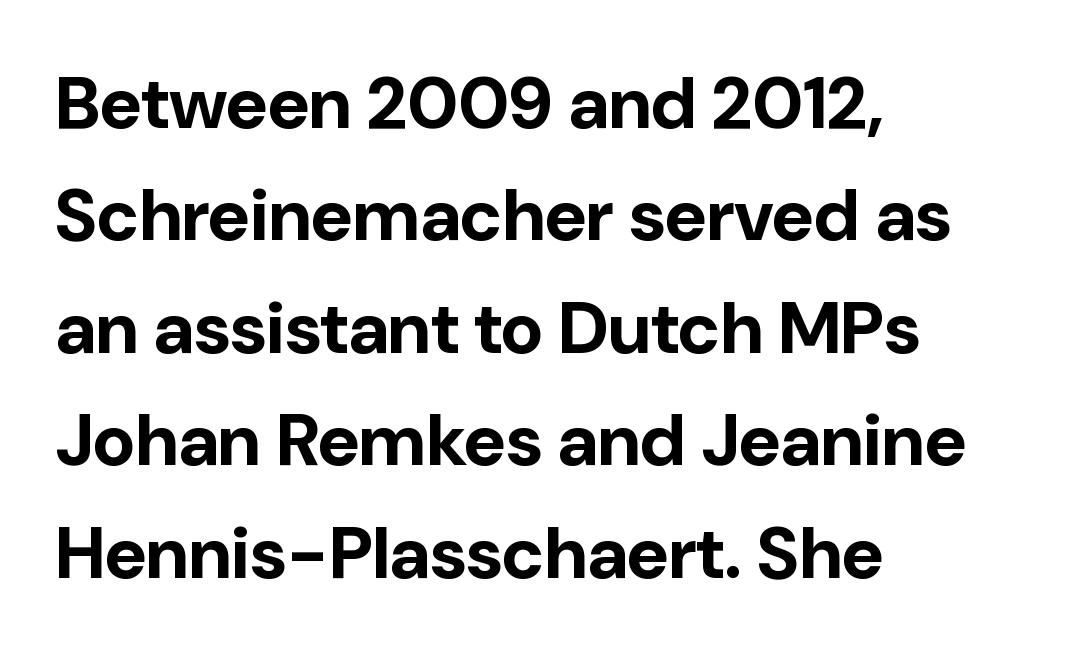
The image shows 73 px bold sans-serif type, upright; set left-aligned, normal line spacing (1.54x), normal letter spacing, not underlined; low stroke contrast and a medium x-height.
